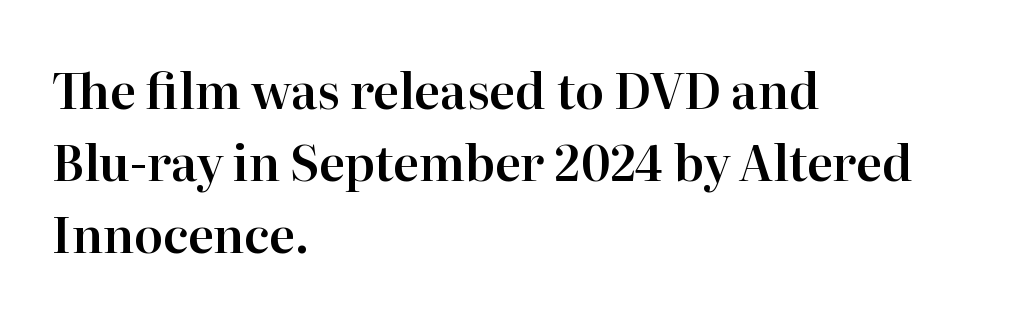
Clear beneath every line of the passage. These lines are rendered in a variable-pitch font. Rows of type keep a routine distance in the vertical direction. How are the letters spaced? Ordinarily, with no added tracking. The passage shown is typeset with a serif family. This is the regular roman posture of the typeface.
